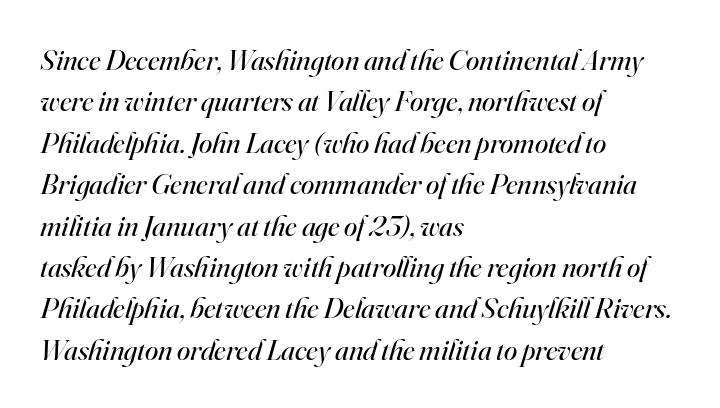
Q: Is the text bold? A: No.
Q: Is the text italic (slanted)? A: Yes, it leans right by about 16 degrees.
Q: Is the typeface a serif or a sans-serif typeface? A: Serif.
Q: Is the text underlined? A: No.
Q: How is the paragraph aligned? A: Left-aligned.
Q: Is the spacing between letters normal or unusually wide? A: Normal.
Q: Is the spacing between lines tight, normal or loose? A: Normal.
Q: Width (condensed, normal, or wide)? A: Normal.
Q: Stroke contrast? A: High.
Q: x-height? A: Small.
Q: Monospaced? A: No.
